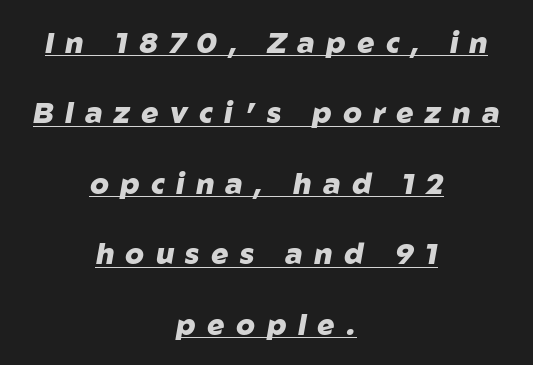
{"italic": "yes", "lean": "right", "slant_degrees": 10, "bold": "yes", "weight": "heavy", "width": "normal", "stroke_contrast": "low", "x_height": "medium", "monospaced": "no", "underline": "yes", "align": "center", "line_spacing": "loose", "line_spacing_ratio": 2.43, "letter_spacing": "wide", "letter_spacing_em": 0.39, "glyph_px": 29}
